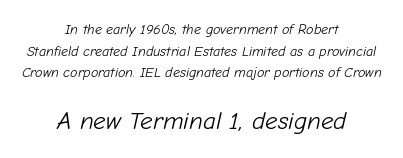
{"italic": "yes", "lean": "right", "slant_degrees": 12, "bold": "no", "underline": "no", "align": "center", "line_spacing": "normal", "line_spacing_ratio": 1.55, "letter_spacing": "normal", "letter_spacing_em": 0.0, "larger_block": "second", "size_ratio": 1.79, "glyph_px": 25}
